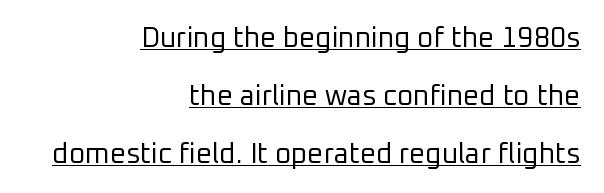
The image shows 28 px regular-weight sans-serif type, upright; set right-aligned, loose line spacing (2.07x), normal letter spacing, underlined; low stroke contrast and a medium x-height.
